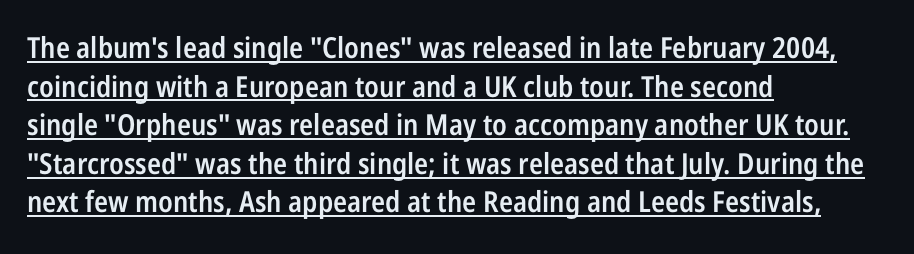
The image shows 29 px semibold, condensed sans-serif type, upright; set left-aligned, normal line spacing (1.33x), normal letter spacing, underlined; low stroke contrast and a medium x-height.
